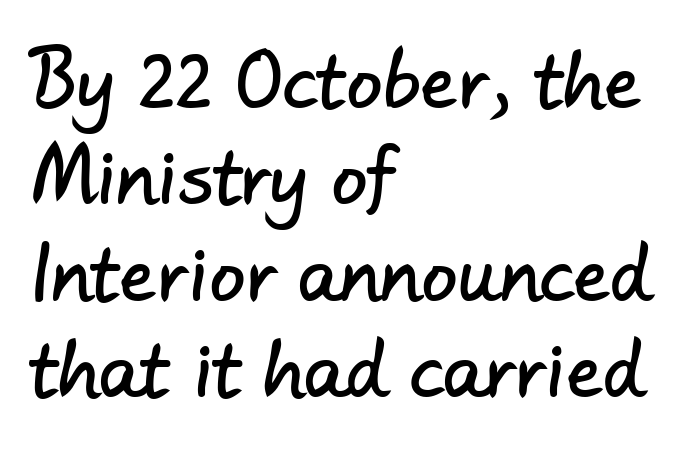
{"serif": "no", "width": "normal", "stroke_contrast": "low", "x_height": "small", "monospaced": "no", "underline": "no", "align": "left", "line_spacing": "normal", "line_spacing_ratio": 1.34, "letter_spacing": "normal", "letter_spacing_em": 0.0, "glyph_px": 72}
